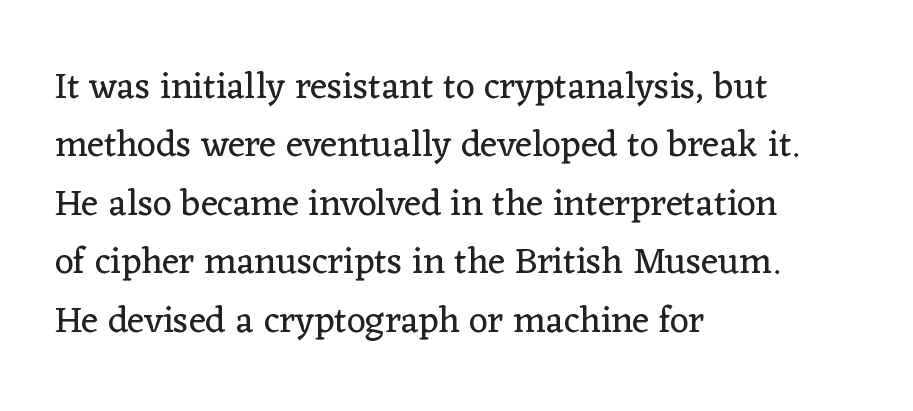
{"serif": "yes", "italic": "no", "bold": "no", "weight": "regular", "width": "normal", "stroke_contrast": "low", "x_height": "medium", "monospaced": "no", "underline": "no", "align": "left", "line_spacing": "normal", "line_spacing_ratio": 1.58, "letter_spacing": "normal", "letter_spacing_em": 0.0, "glyph_px": 37}
